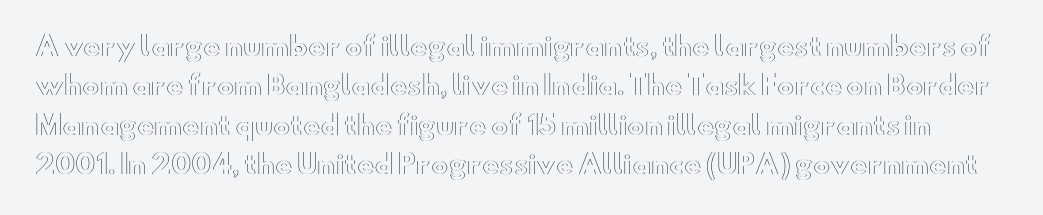
{"italic": "no", "underline": "no", "line_spacing": "normal", "line_spacing_ratio": 1.51, "letter_spacing": "normal", "letter_spacing_em": 0.0, "glyph_px": 26}
